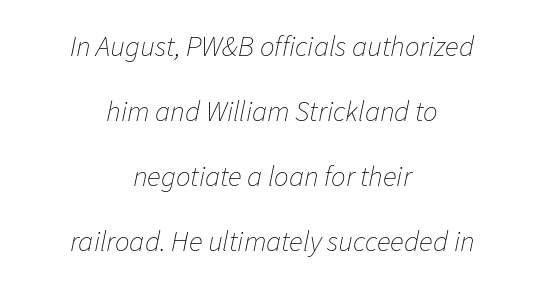
The leading is generous, giving the passage an open texture. Rendered with sloped, italic letterforms. No letter is thick-stroked: the sample isn't bold. Note the varied advance widths — an 'i' is clearly narrower than an 'm'. The gaps between neighbouring characters are ordinary and unremarkable. Each row of text sits above clean, open space.
